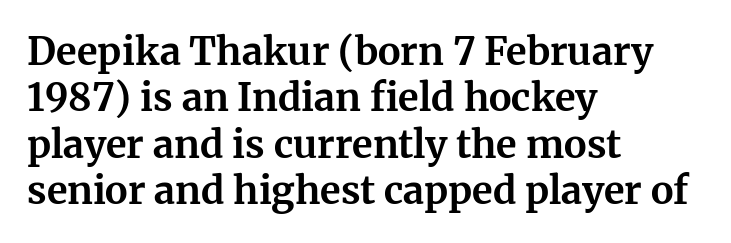
The image shows 38 px bold serif type, upright; set left-aligned, line spacing 1.22x, normal letter spacing, not underlined; medium stroke contrast and a medium x-height.
